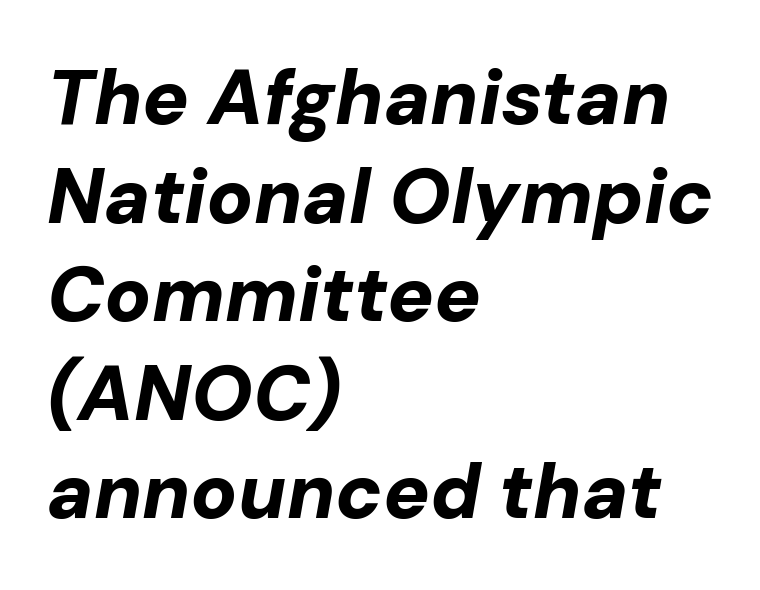
Q: Is the text bold? A: Yes.
Q: Is the text italic (slanted)? A: Yes, it leans right by about 10 degrees.
Q: Is the text underlined? A: No.
Q: How is the paragraph aligned? A: Left-aligned.
Q: Is the spacing between letters normal or unusually wide? A: Normal.
Q: Is the spacing between lines tight, normal or loose? A: Normal.
Q: Width (condensed, normal, or wide)? A: Normal.
Q: Stroke contrast? A: Low.
Q: x-height? A: Medium.
Q: Monospaced? A: No.
